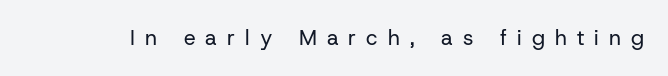
{"italic": "no", "bold": "no", "underline": "no", "letter_spacing": "wide", "letter_spacing_em": 0.48, "glyph_px": 21}
